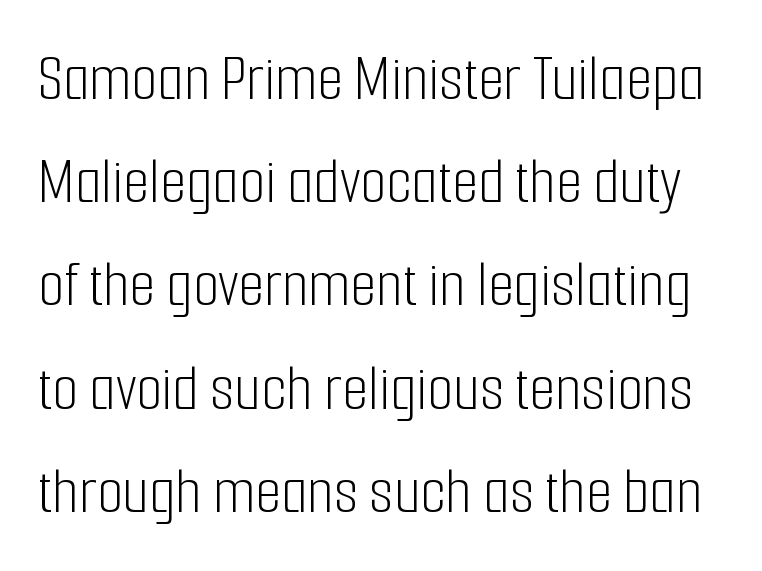
The image shows 67 px light, condensed sans-serif type, upright; set normal line spacing (1.54x), normal letter spacing, not underlined; low stroke contrast and a medium x-height.
